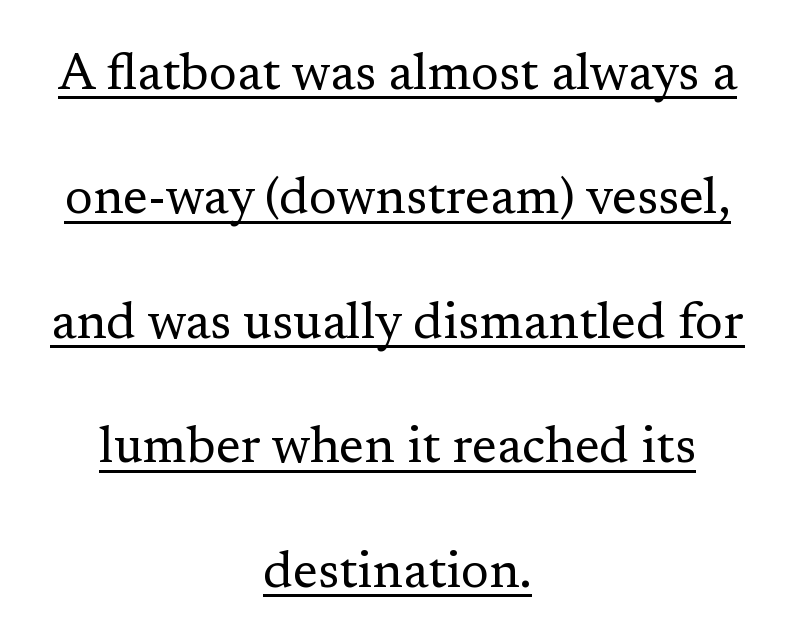
Q: Is the text bold? A: No.
Q: Is the text italic (slanted)? A: No, it is upright.
Q: Is the typeface a serif or a sans-serif typeface? A: Serif.
Q: Is the text underlined? A: Yes.
Q: How is the paragraph aligned? A: Centered.
Q: Is the spacing between letters normal or unusually wide? A: Normal.
Q: Is the spacing between lines tight, normal or loose? A: Loose.
Q: Width (condensed, normal, or wide)? A: Normal.
Q: Stroke contrast? A: Low.
Q: x-height? A: Medium.
Q: Monospaced? A: No.
